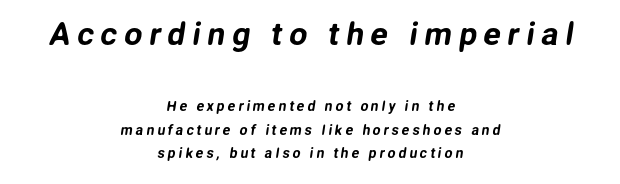
The image shows 32 px sans-serif type; set centered, normal line spacing (1.68x), unusually wide letter spacing (+0.21 em), not underlined; the first (top) block is 2.29x larger; low stroke contrast and a medium x-height.
